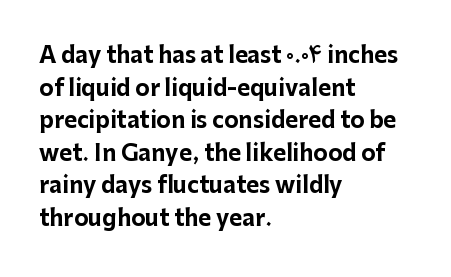
The image shows 22 px bold type, upright; set left-aligned, normal line spacing (1.48x), normal letter spacing, not underlined.
